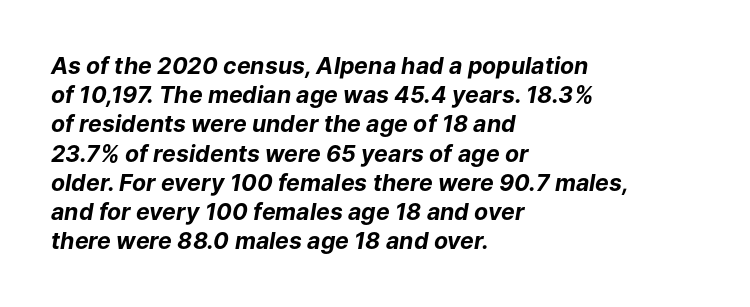
The image shows 23 px bold type, italic (leaning right); set left-aligned, normal line spacing (1.27x), normal letter spacing, not underlined.
